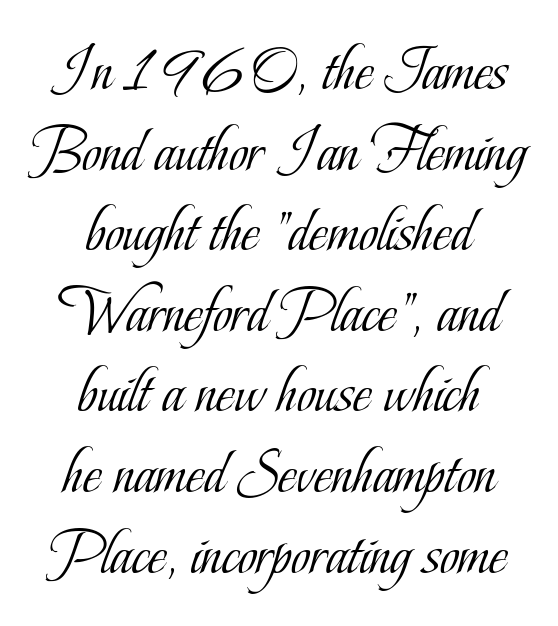
The image shows 65 px light, condensed serif type; set centered, line spacing 1.24x, normal letter spacing, not underlined; low stroke contrast and a small x-height.
